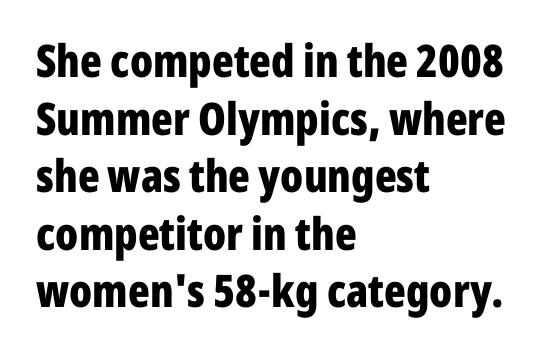
Q: Is the text bold? A: Yes.
Q: Is the text italic (slanted)? A: No, it is upright.
Q: Is the typeface a serif or a sans-serif typeface? A: Sans-serif.
Q: Is the text underlined? A: No.
Q: How is the paragraph aligned? A: Left-aligned.
Q: Is the spacing between letters normal or unusually wide? A: Normal.
Q: Is the spacing between lines tight, normal or loose? A: Normal.
Q: Width (condensed, normal, or wide)? A: Condensed.
Q: Stroke contrast? A: Low.
Q: x-height? A: Medium.
Q: Monospaced? A: No.
